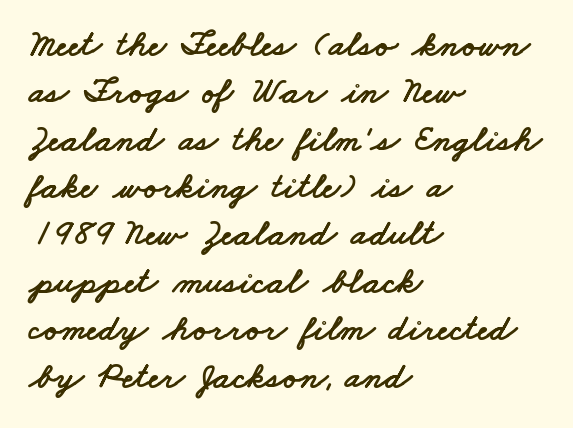
{"serif": "no", "width": "wide", "stroke_contrast": "low", "x_height": "small", "monospaced": "no", "underline": "no", "align": "left", "line_spacing": "normal", "line_spacing_ratio": 1.28, "letter_spacing": "normal", "letter_spacing_em": 0.0, "glyph_px": 37}
